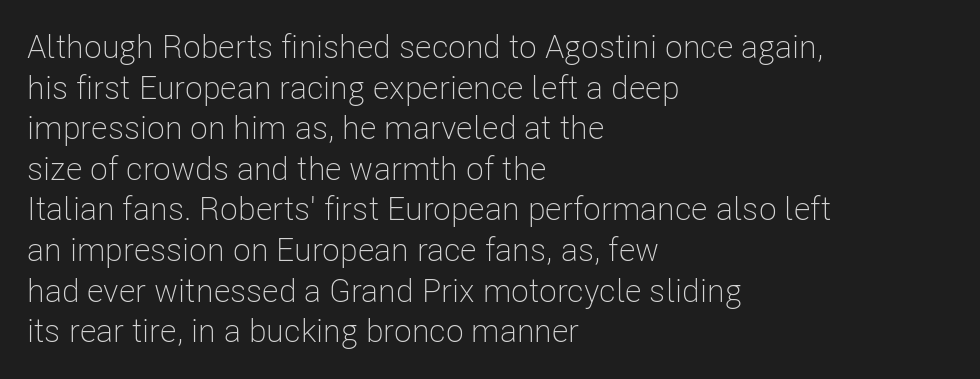
Unmarked baselines from the first word to the last. Every row of glyphs begins at an identical x-position on the left. Honestly, the letter spacing is just normal — you wouldn't notice it. Weight: in the light-to-regular range. Every stem runs plumb, perpendicular to the baseline.
